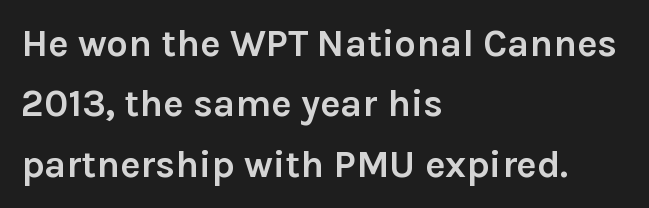
{"serif": "no", "italic": "no", "bold": "yes", "weight": "semibold", "width": "normal", "stroke_contrast": "low", "x_height": "medium", "monospaced": "no", "underline": "no", "align": "left", "line_spacing": "normal", "line_spacing_ratio": 1.59, "letter_spacing": "normal", "letter_spacing_em": 0.0, "glyph_px": 38}
